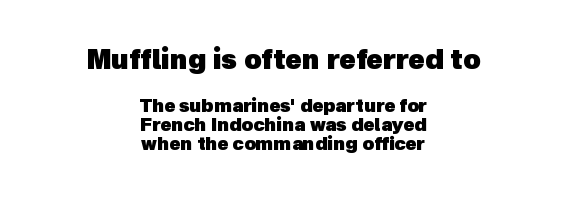
Q: Is the text bold? A: Yes.
Q: Is the text underlined? A: No.
Q: How is the paragraph aligned? A: Centered.
Q: Is the spacing between letters normal or unusually wide? A: Normal.
Q: Is the spacing between lines tight, normal or loose? A: Tight.
Q: Which block of text is set in a larger size, the first (top) or the second (bottom)? A: The first (top) one.
